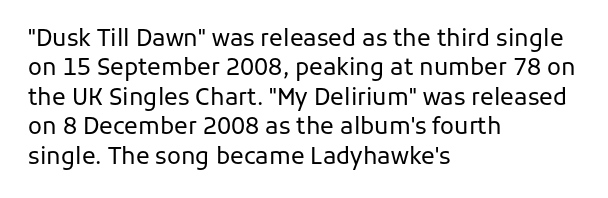
The image shows 23 px text type, upright; set left-aligned, normal line spacing (1.28x), normal letter spacing, not underlined.
